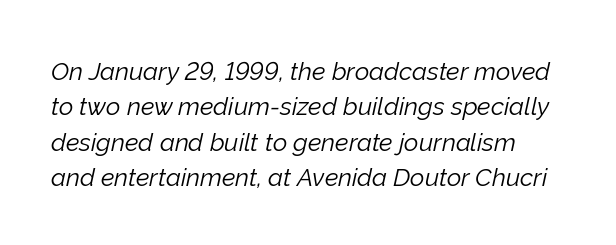
{"italic": "yes", "lean": "right", "slant_degrees": 12, "bold": "no", "underline": "no", "line_spacing": "normal", "line_spacing_ratio": 1.42, "letter_spacing": "normal", "letter_spacing_em": 0.0, "glyph_px": 25}
